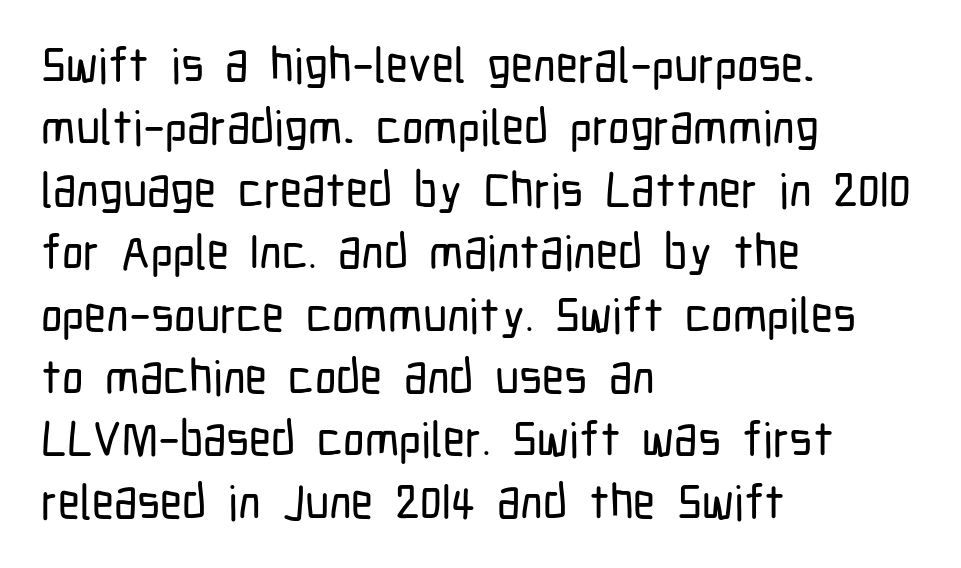
{"serif": "no", "italic": "no", "width": "condensed", "stroke_contrast": "low", "x_height": "medium", "monospaced": "no", "underline": "no", "align": "left", "line_spacing": "normal", "line_spacing_ratio": 1.3, "letter_spacing": "normal", "letter_spacing_em": 0.0, "glyph_px": 48}
